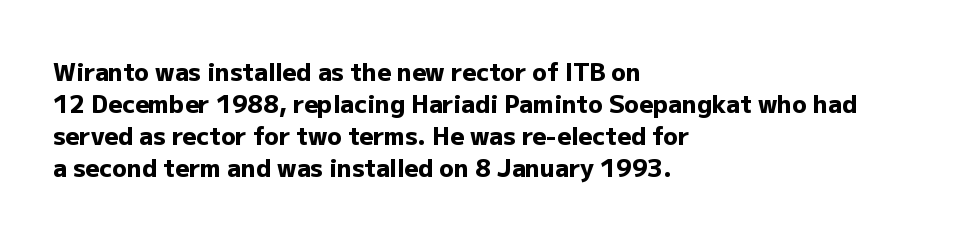
The image shows 24 px bold type, upright; set left-aligned, normal line spacing (1.34x), normal letter spacing, not underlined.
